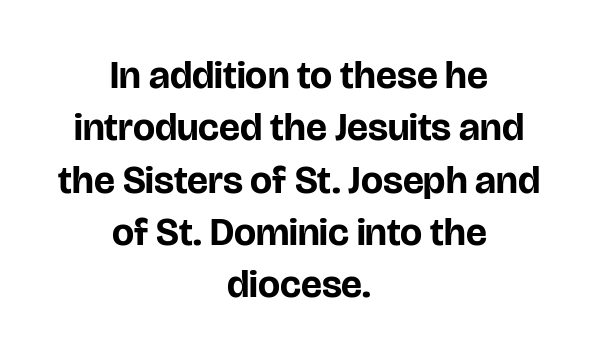
The image shows 39 px bold sans-serif type, upright; set centered, normal line spacing (1.34x), normal letter spacing, not underlined; low stroke contrast and a large x-height.
